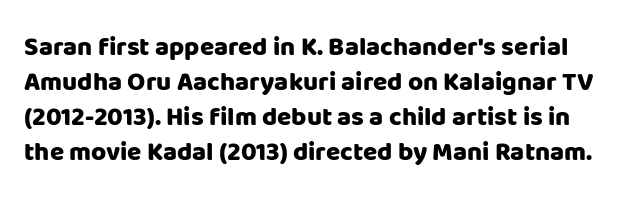
{"italic": "no", "bold": "yes", "underline": "no", "line_spacing": "normal", "line_spacing_ratio": 1.35, "letter_spacing": "normal", "letter_spacing_em": 0.0, "glyph_px": 26}
